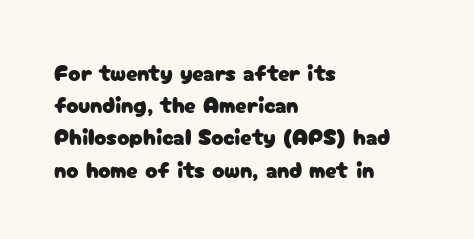
{"italic": "no", "underline": "no", "align": "left", "line_spacing": "normal", "line_spacing_ratio": 1.4, "letter_spacing": "normal", "letter_spacing_em": 0.0, "glyph_px": 23}
